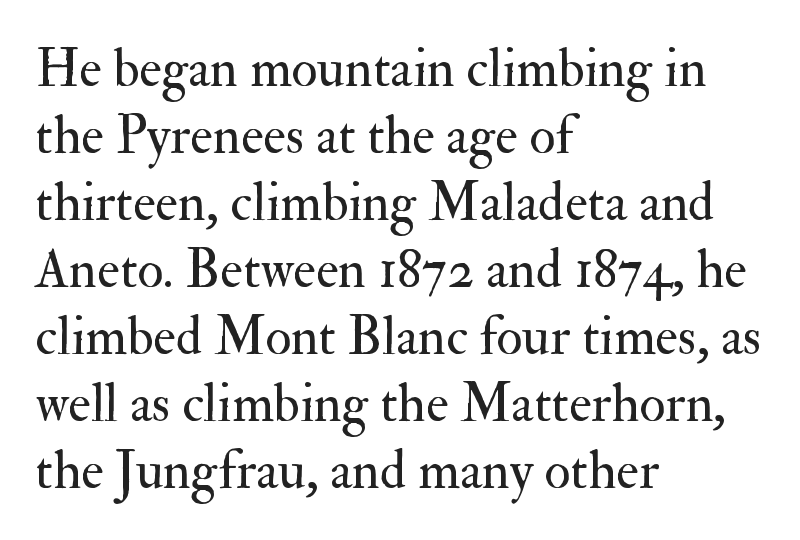
Q: Is the text bold? A: No.
Q: Is the text italic (slanted)? A: No, it is upright.
Q: Is the typeface a serif or a sans-serif typeface? A: Serif.
Q: Is the text underlined? A: No.
Q: How is the paragraph aligned? A: Left-aligned.
Q: Is the spacing between letters normal or unusually wide? A: Normal.
Q: Width (condensed, normal, or wide)? A: Normal.
Q: Stroke contrast? A: Medium.
Q: x-height? A: Small.
Q: Monospaced? A: No.
